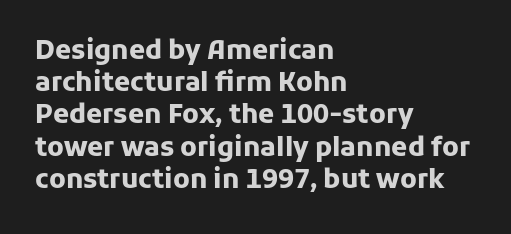
{"italic": "no", "bold": "yes", "underline": "no", "align": "left", "line_spacing_ratio": 1.24, "letter_spacing": "normal", "letter_spacing_em": 0.0, "glyph_px": 26}
